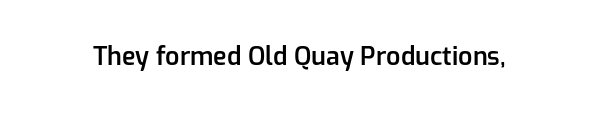
{"italic": "no", "bold": "semi", "underline": "no", "letter_spacing": "normal", "letter_spacing_em": 0.0, "glyph_px": 25}
